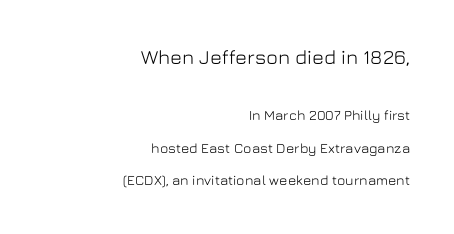
The image shows 20 px text type, upright; set right-aligned, loose line spacing (2.32x), normal letter spacing, not underlined; the first (top) block is 1.43x larger.
